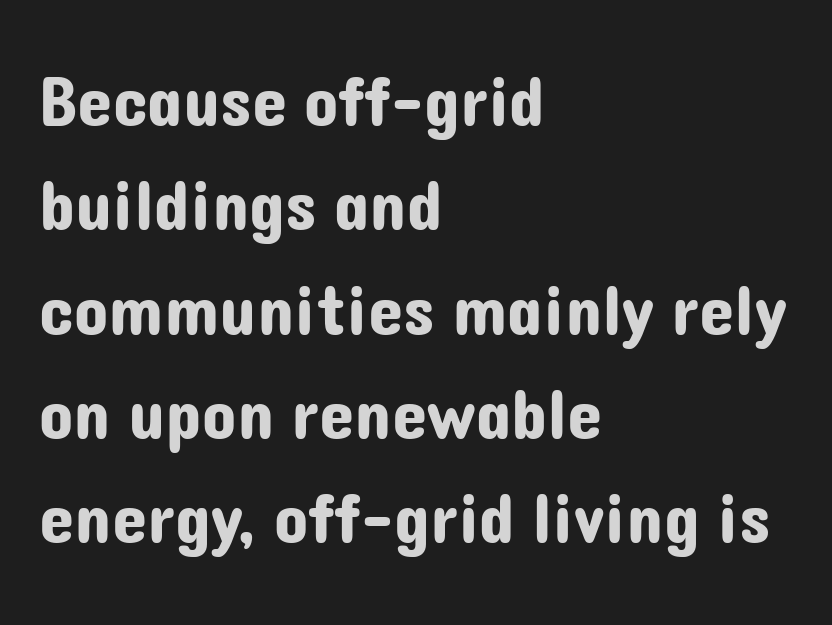
The image shows 71 px sans-serif type, upright; set left-aligned, normal line spacing (1.47x), normal letter spacing, not underlined; low stroke contrast and a medium x-height.
